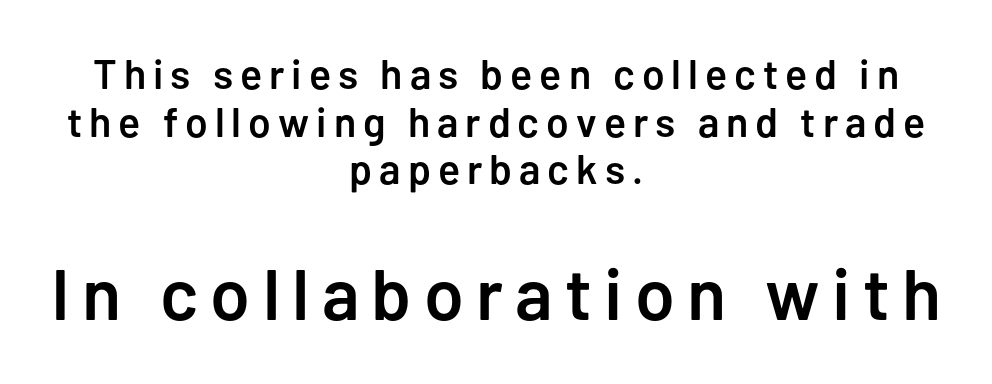
{"serif": "no", "italic": "no", "bold": "semi", "weight": "semibold", "width": "normal", "stroke_contrast": "low", "x_height": "medium", "monospaced": "no", "underline": "no", "align": "center", "line_spacing_ratio": 1.16, "larger_block": "second", "size_ratio": 1.76, "glyph_px": 72}
